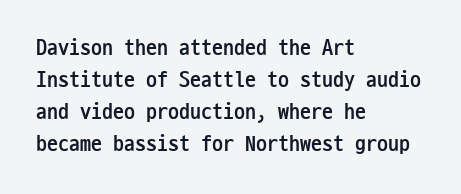
These lines were composed using upright roman letters. Bare-footed words on every line. The vertical gap from one line to the next is medium. Leftover space on each line is placed entirely after the last word. The line texture is even and compact thanks to regular tracking.
